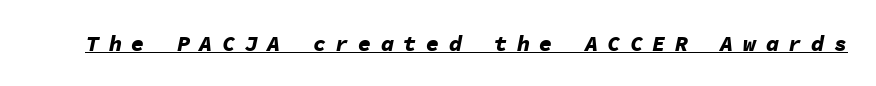
Q: Is the text bold? A: Yes.
Q: Is the text italic (slanted)? A: Yes, it leans right by about 11 degrees.
Q: Is the text underlined? A: Yes.
Q: Is the spacing between letters normal or unusually wide? A: Unusually wide.
